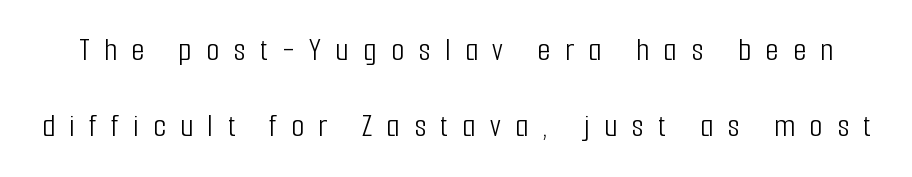
{"serif": "no", "italic": "no", "bold": "no", "weight": "light", "width": "condensed", "stroke_contrast": "low", "x_height": "medium", "monospaced": "no", "underline": "no", "line_spacing": "loose", "line_spacing_ratio": 2.24, "letter_spacing": "wide", "letter_spacing_em": 0.42, "glyph_px": 34}
